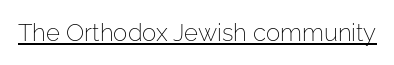
The image shows 24 px text type, upright; set normal letter spacing, underlined.
